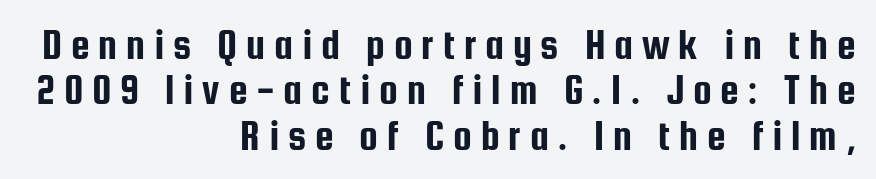
What kind of face is this? One without serifs — a sans. Students, note that the glyphs here are deliberately spaced far apart. Tall strokes in this sample are plumb rather than angled. Each row of text sits above clean, open space.
